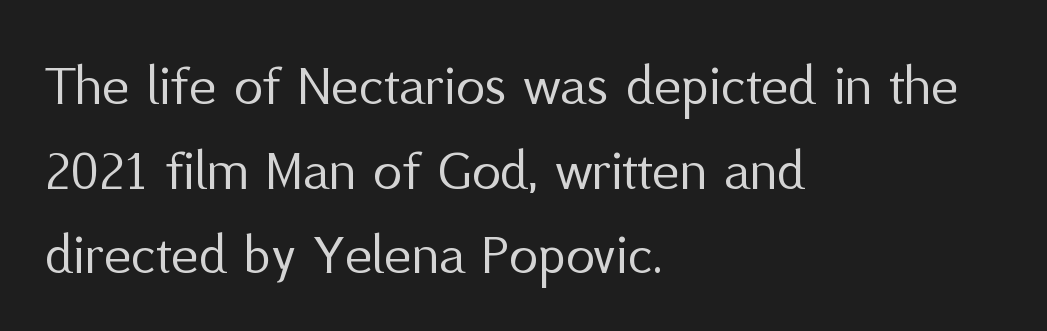
The image shows 58 px regular-weight sans-serif type, upright; set left-aligned, normal line spacing (1.46x), normal letter spacing, not underlined; medium stroke contrast and a medium x-height.
